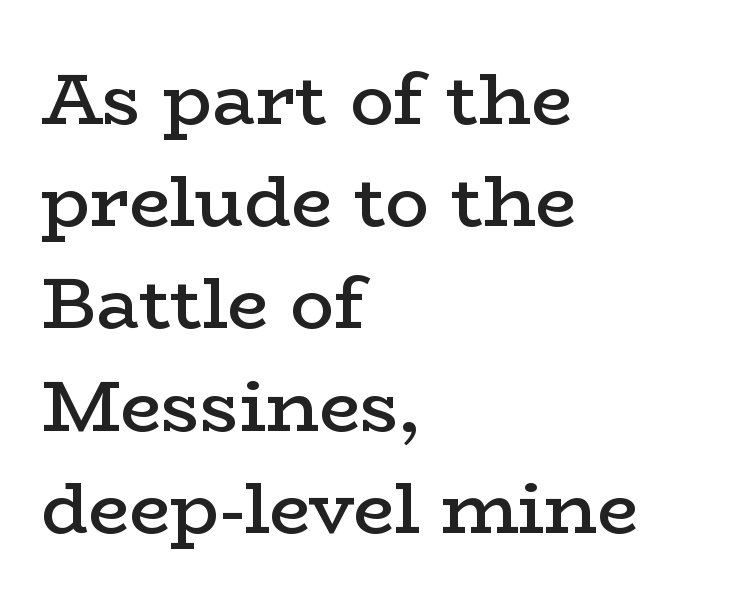
A typesetter would label this face a serif. Heft: intermediate — a semibold. A student would call this left alignment; a typographer would say flush left, rag right. The tracking reads as untouched default to a designer's eye.
